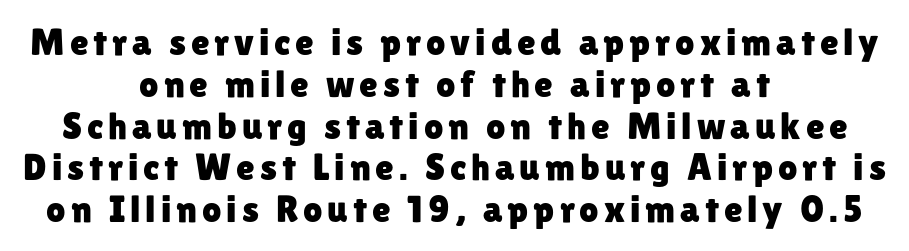
Q: Is the text italic (slanted)? A: No, it is upright.
Q: Is the typeface a serif or a sans-serif typeface? A: Sans-serif.
Q: Is the text underlined? A: No.
Q: How is the paragraph aligned? A: Centered.
Q: Is the spacing between lines tight, normal or loose? A: Tight.
Q: Width (condensed, normal, or wide)? A: Normal.
Q: Stroke contrast? A: Low.
Q: x-height? A: Medium.
Q: Monospaced? A: No.
